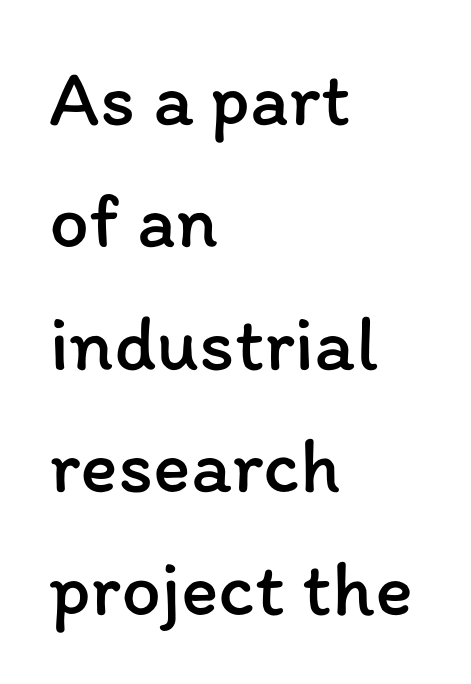
Q: Is the text bold? A: No.
Q: Is the text italic (slanted)? A: No, it is upright.
Q: Is the text underlined? A: No.
Q: How is the paragraph aligned? A: Left-aligned.
Q: Is the spacing between letters normal or unusually wide? A: Normal.
Q: Is the spacing between lines tight, normal or loose? A: Normal.
Q: Width (condensed, normal, or wide)? A: Normal.
Q: Stroke contrast? A: Low.
Q: x-height? A: Medium.
Q: Monospaced? A: No.
